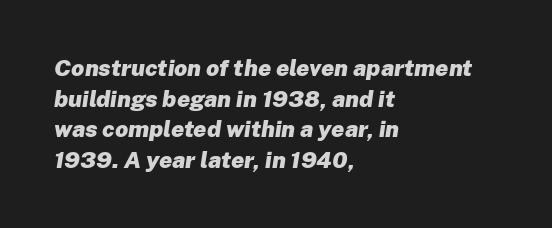
Has an underline been added? It has not. Nothing unusual about the tracking: characters are spaced as the font intends. The whole block is typeset with a tilt. These words are printed bold, with thick strokes throughout. Short and long lines alike share a common starting point at left.
